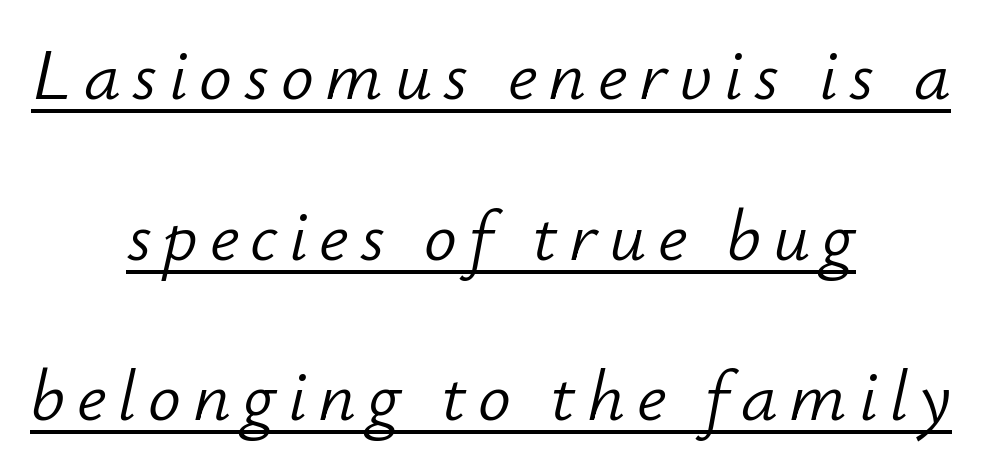
Q: Is the text bold? A: No.
Q: Is the text italic (slanted)? A: Yes, it leans right by about 12 degrees.
Q: Is the text underlined? A: Yes.
Q: How is the paragraph aligned? A: Centered.
Q: Is the spacing between lines tight, normal or loose? A: Loose.
Q: Width (condensed, normal, or wide)? A: Normal.
Q: Stroke contrast? A: Low.
Q: x-height? A: Small.
Q: Monospaced? A: No.
